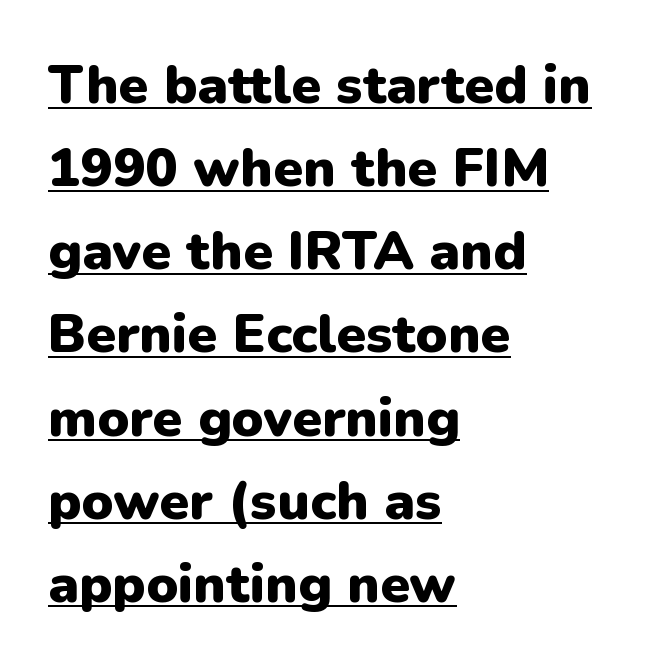
The image shows 54 px heavy sans-serif type, upright; set left-aligned, normal line spacing (1.54x), normal letter spacing, underlined; low stroke contrast and a medium x-height.
